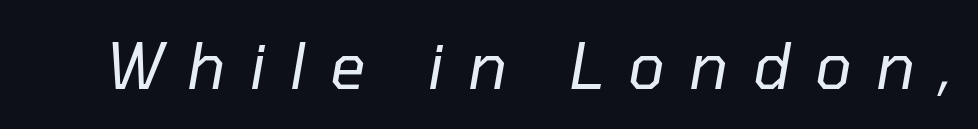
The passage shown is not underscored anywhere. Looks like regular typesetting: each glyph gets only the width it needs. The horizontal fit of the characters is loose and conspicuously gappy. Bold? No — there's no thickening of the strokes. The letters are slanted; this is an italic face.
